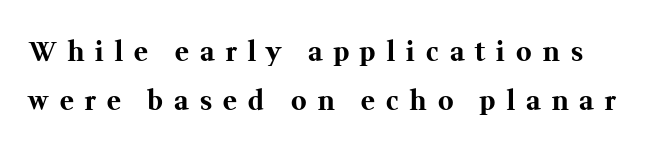
The lettering holds an erect, upright posture throughout. Chunky letters — that's bold for sure. The zone under the glyphs is completely vacant. The horizontal fit of the characters is loose and conspicuously gappy.
